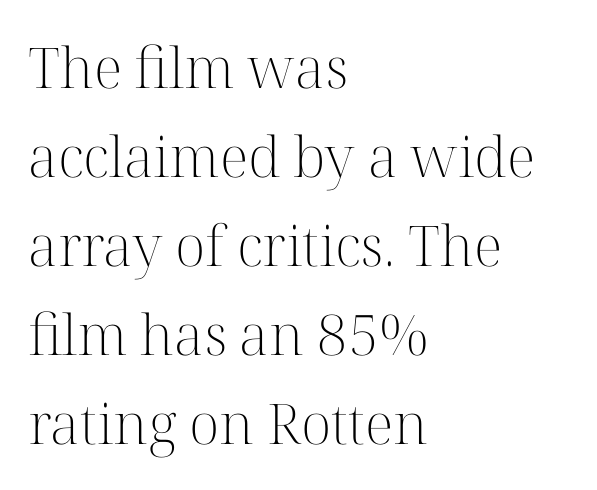
This sample keeps an unexceptional amount of space between lines. The type is set solid horizontally, with unmodified tracking. Designer's note — italics off, roman on. Type style note: has serifs. A typesetter would call this proportional, since set widths differ per character. Weight: not bold — regular or lighter.
